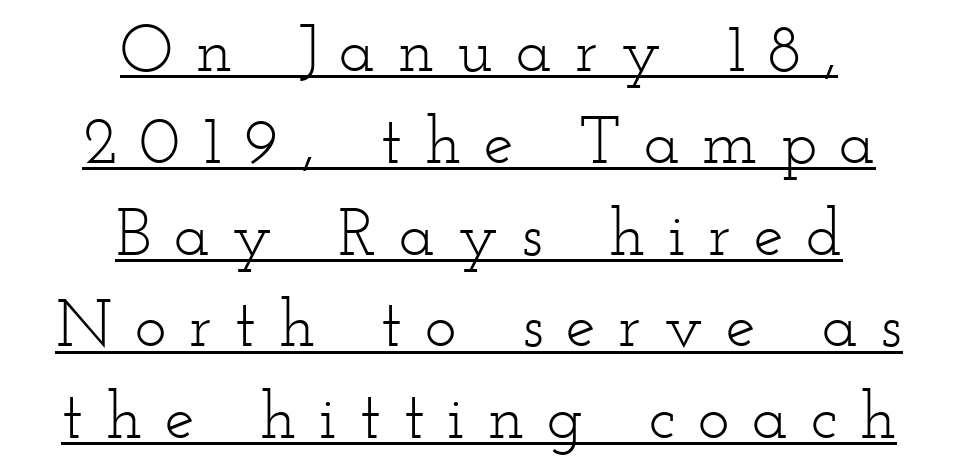
Regarding serifs, this sample has them. Varying glyph widths throughout — classic text-font behaviour. Layout note: lines centered. The strokes are not fattened; the text isn't bold. Vertically, the passage feels balanced, rows spaced as you'd expect. Is the letter spacing exaggerated? Yes — the characters are pushed far apart.
